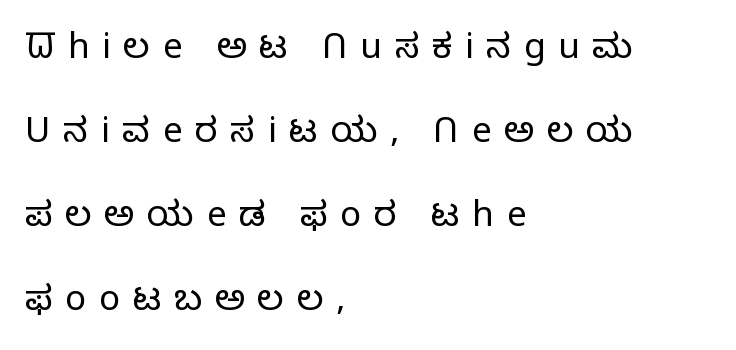
These lines are set flush left with a ragged right edge. Only glyphs here, with clear space below each row. The space between consecutive lines is lavish. Unlike a traditional serif, this face leaves its strokes unadorned.
